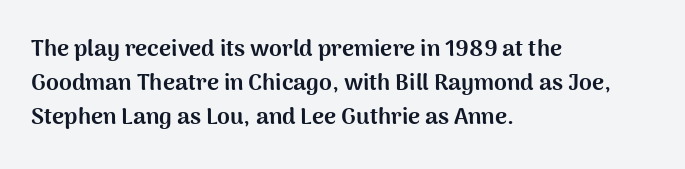
{"italic": "no", "bold": "yes", "underline": "no", "align": "left", "line_spacing": "normal", "line_spacing_ratio": 1.48, "letter_spacing": "normal", "letter_spacing_em": 0.0, "glyph_px": 23}
